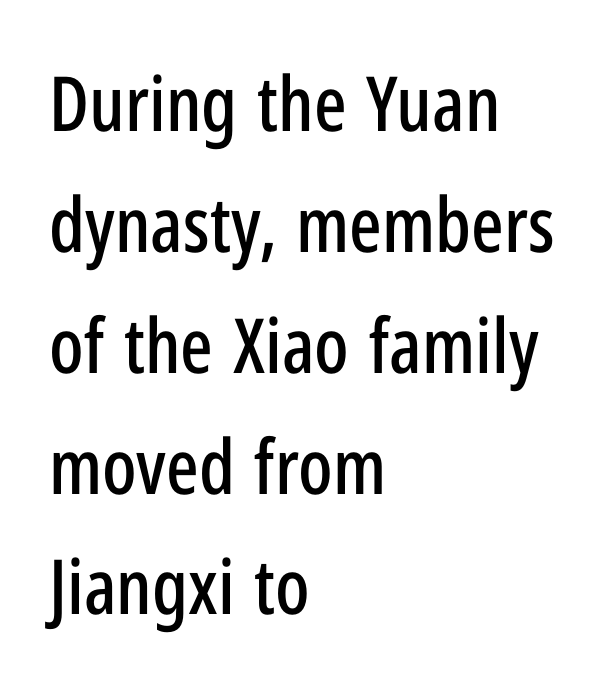
The image shows 76 px condensed sans-serif type, upright; set left-aligned, normal line spacing (1.59x), normal letter spacing, not underlined; low stroke contrast and a medium x-height.
